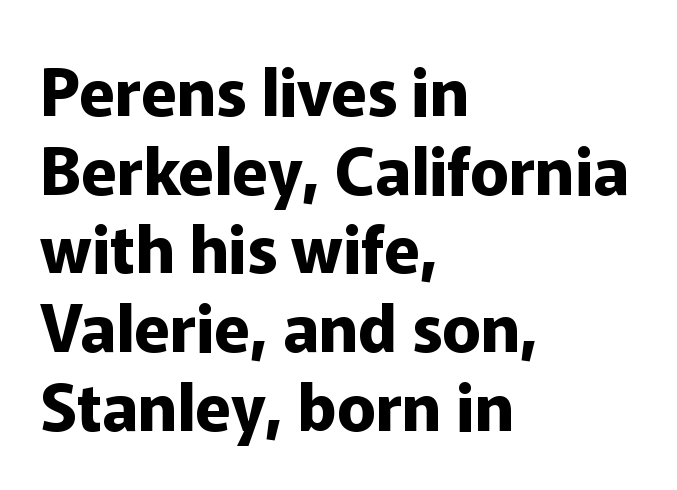
{"serif": "no", "italic": "no", "bold": "yes", "weight": "bold", "width": "normal", "stroke_contrast": "low", "x_height": "medium", "monospaced": "no", "underline": "no", "align": "left", "line_spacing_ratio": 1.21, "letter_spacing": "normal", "letter_spacing_em": 0.0, "glyph_px": 65}
